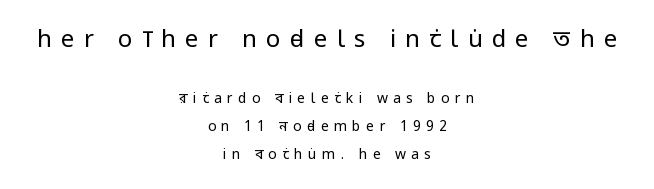
{"italic": "no", "bold": "no", "underline": "no", "align": "center", "line_spacing": "loose", "line_spacing_ratio": 1.97, "letter_spacing": "wide", "letter_spacing_em": 0.38, "larger_block": "first", "size_ratio": 1.71, "glyph_px": 24}
